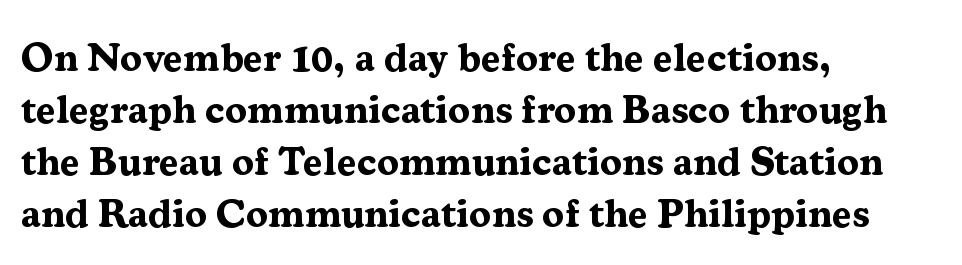
{"serif": "yes", "italic": "no", "bold": "yes", "weight": "bold", "width": "normal", "stroke_contrast": "medium", "x_height": "medium", "monospaced": "no", "underline": "no", "align": "left", "line_spacing": "normal", "line_spacing_ratio": 1.3, "letter_spacing": "normal", "letter_spacing_em": 0.0, "glyph_px": 40}
